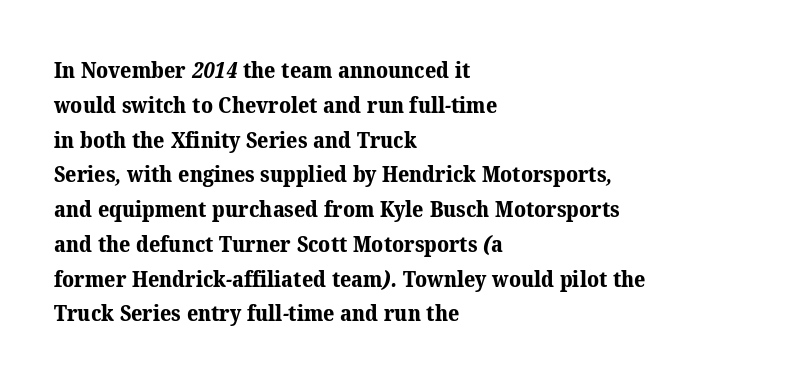
This rendering features lettering with no underline. The passage shown is emphatically bold. Compared with typical body copy, the letter spacing here is the same. Is the block centered? No — it sits flush against the left margin. This block has exactly the height ordinary leading produces.
